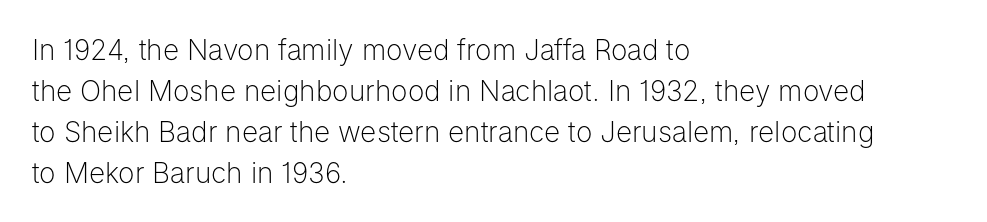
The image shows 28 px light sans-serif type, upright; set left-aligned, normal line spacing (1.46x), normal letter spacing, not underlined; low stroke contrast and a medium x-height.
